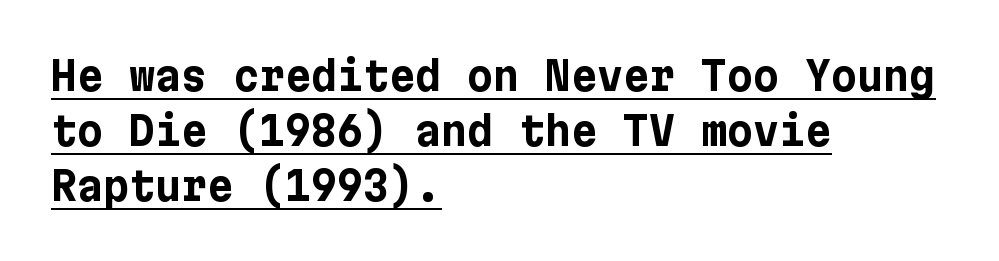
Weight check: bold — yes, fully. Unlike italic type, these characters show no tilt at all. Typographically, this falls in the sans-serif category. Check the space under the baseline: a stroke is drawn there. Vertically, the passage feels balanced, rows spaced as you'd expect. Here the glyphs are tracked normally, forming tight word shapes.
